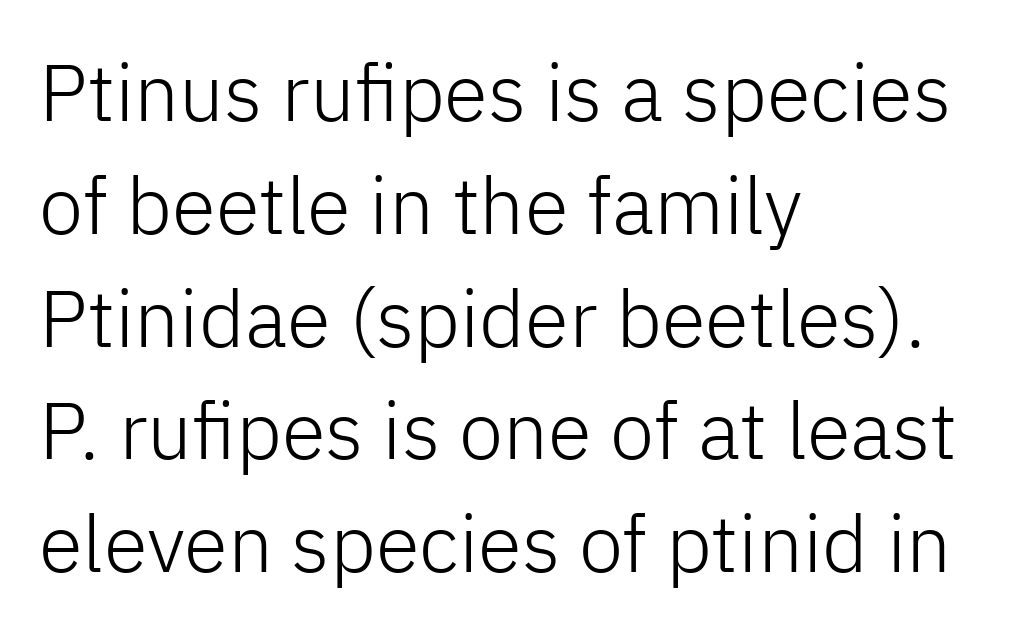
{"serif": "no", "italic": "no", "bold": "no", "weight": "light", "width": "normal", "stroke_contrast": "low", "x_height": "medium", "monospaced": "no", "underline": "no", "align": "left", "line_spacing": "normal", "line_spacing_ratio": 1.41, "letter_spacing": "normal", "letter_spacing_em": 0.0, "glyph_px": 80}
